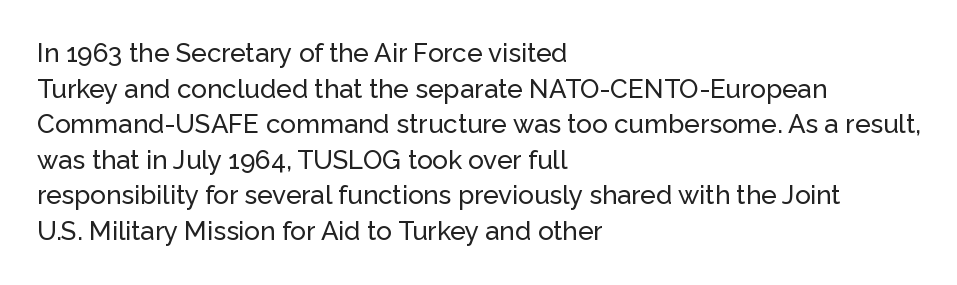
Q: Is the text italic (slanted)? A: No, it is upright.
Q: Is the text underlined? A: No.
Q: How is the paragraph aligned? A: Left-aligned.
Q: Is the spacing between letters normal or unusually wide? A: Normal.
Q: Is the spacing between lines tight, normal or loose? A: Normal.
